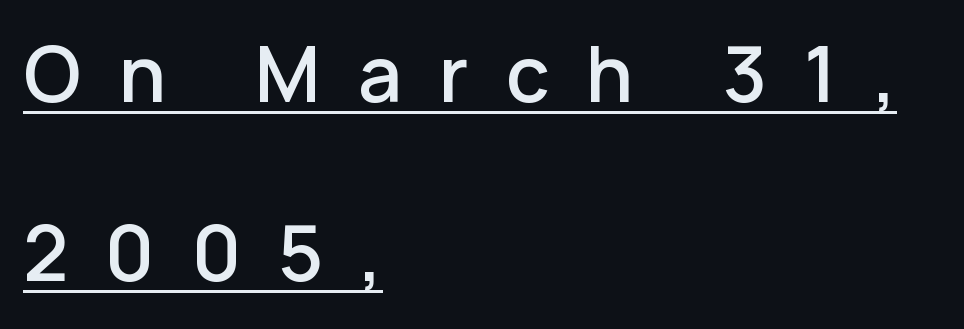
The image shows 74 px semibold sans-serif type, upright; set left-aligned, loose line spacing (2.42x), unusually wide letter spacing (+0.5 em), underlined; low stroke contrast and a medium x-height.
